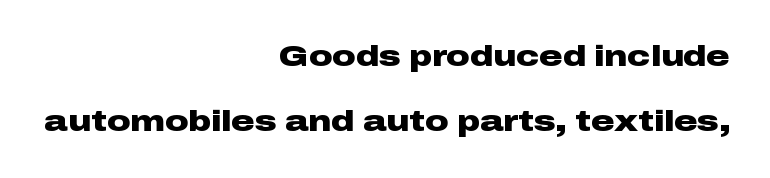
Standard letterfit; no display-style spreading of the glyphs. Is this a sans? Yes — the strokes have no serifs. It's the straight-up-and-down kind of type. Regarding leading, the lines here are spaced well apart. Spacing verdict: proportional, widths tailored to each character. Layout note: lines flush right.
